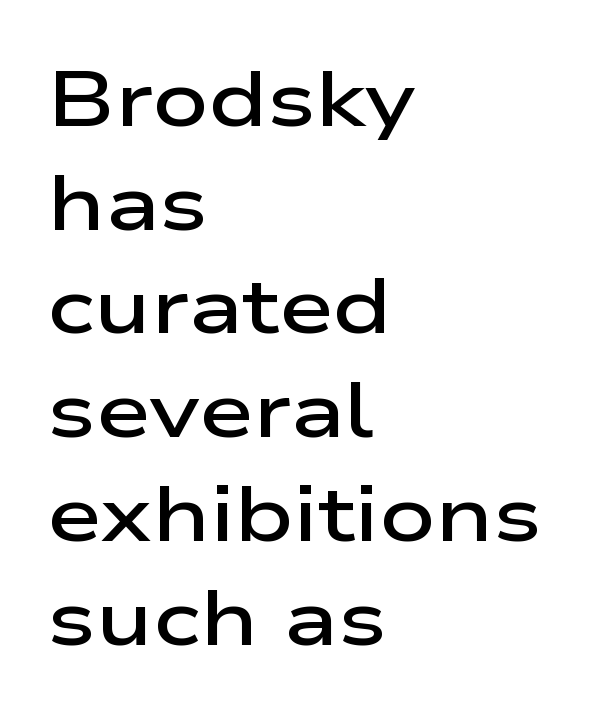
The image shows 78 px semibold, wide sans-serif type, upright; set left-aligned, normal line spacing (1.33x), normal letter spacing, not underlined; low stroke contrast and a medium x-height.
